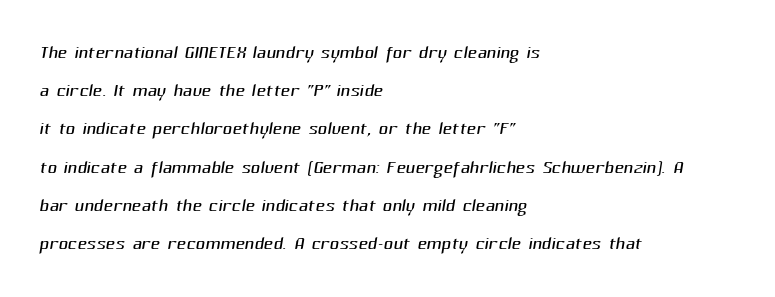
Q: Is the text bold? A: No.
Q: Is the text underlined? A: No.
Q: How is the paragraph aligned? A: Left-aligned.
Q: Is the spacing between letters normal or unusually wide? A: Normal.
Q: Is the spacing between lines tight, normal or loose? A: Normal.
